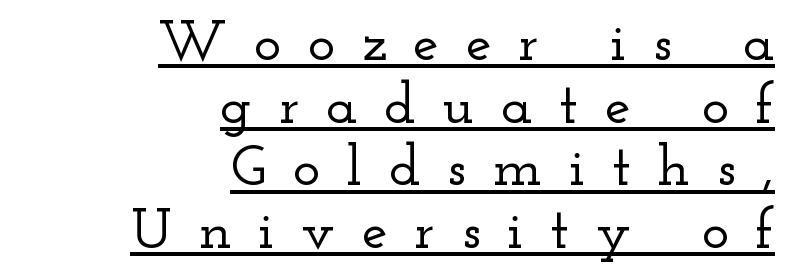
The image shows 58 px wide serif type, upright; set right-aligned, tight line spacing (1.08x), unusually wide letter spacing (+0.46 em), underlined; low stroke contrast and a small x-height.
